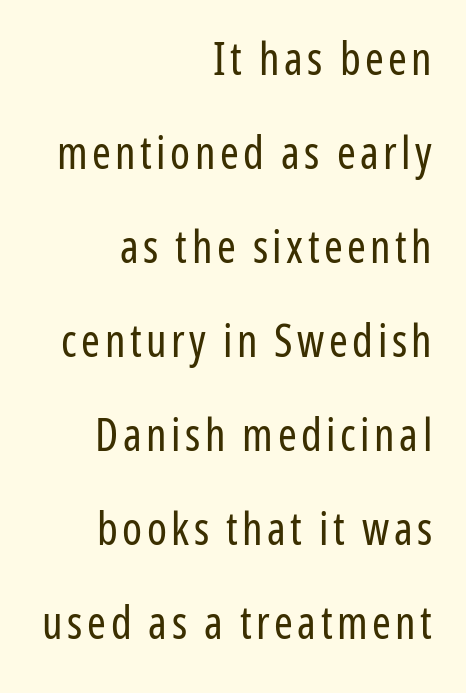
The image shows 45 px regular-weight, condensed sans-serif type, upright; set right-aligned, loose line spacing (2.09x), not underlined; low stroke contrast and a medium x-height.
